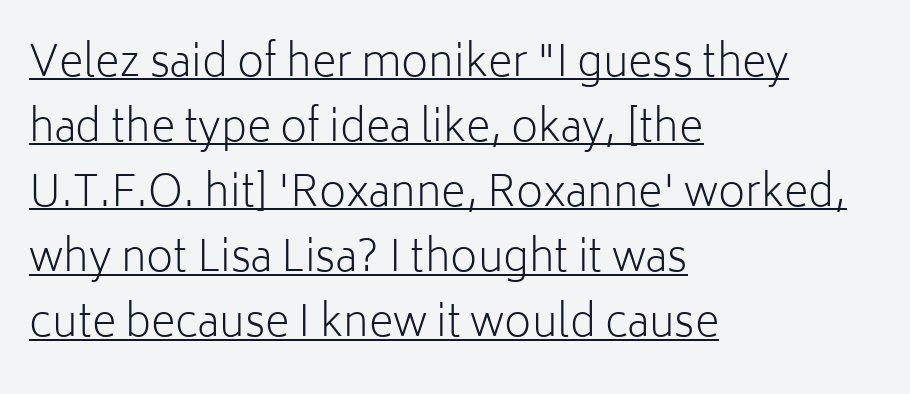
What stands out about the letter spacing? Nothing — it is the standard amount. The rendering uses a moderate line-height, typical for paragraphs. The cut favours lightness, reaching ordinary text weight at its darkest. Has an underline been added? It has. The setting favours the left margin, as ordinary paragraphs usually do. The face used here is proportionally spaced, like ordinary book or web type.
